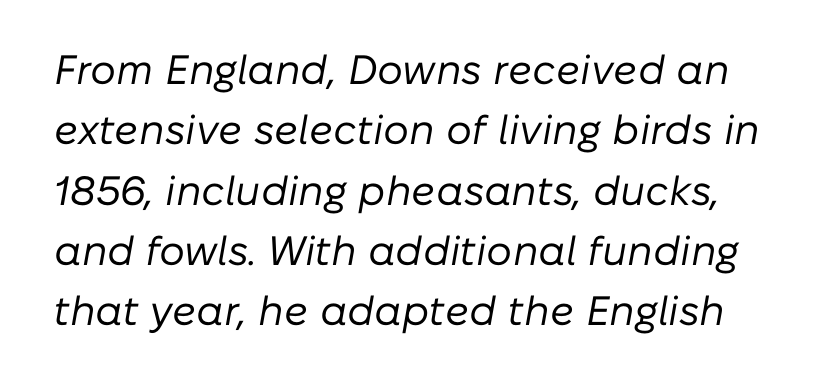
The image shows 41 px regular-weight type, italic (leaning right); set normal line spacing (1.47x), normal letter spacing, not underlined; low stroke contrast and a medium x-height.
